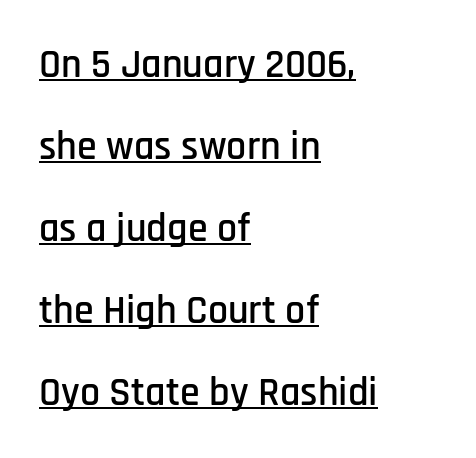
Q: Is the text italic (slanted)? A: No, it is upright.
Q: Is the typeface a serif or a sans-serif typeface? A: Sans-serif.
Q: Is the text underlined? A: Yes.
Q: How is the paragraph aligned? A: Left-aligned.
Q: Is the spacing between letters normal or unusually wide? A: Normal.
Q: Is the spacing between lines tight, normal or loose? A: Loose.
Q: Width (condensed, normal, or wide)? A: Condensed.
Q: Stroke contrast? A: Low.
Q: x-height? A: Large.
Q: Monospaced? A: No.
